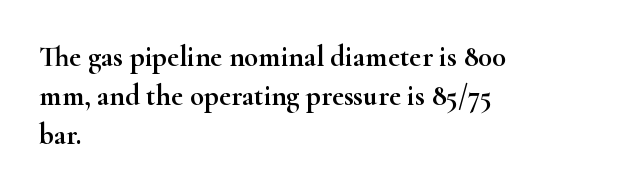
The image shows 29 px wide serif type, upright; set left-aligned, normal line spacing (1.35x), normal letter spacing, not underlined; high stroke contrast and a small x-height.
